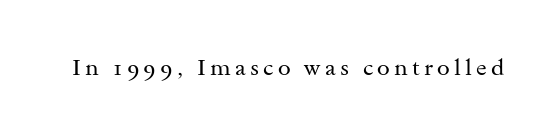
{"italic": "no", "bold": "no", "underline": "no", "glyph_px": 23}
